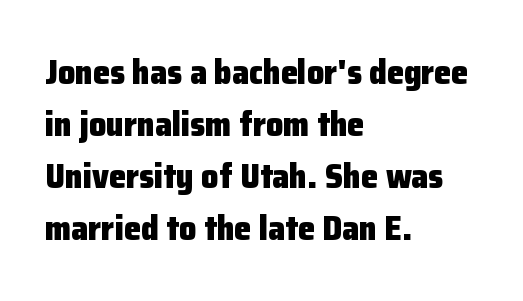
The image shows 34 px heavy sans-serif type, upright; set left-aligned, normal line spacing (1.53x), normal letter spacing, not underlined; low stroke contrast and a medium x-height.
